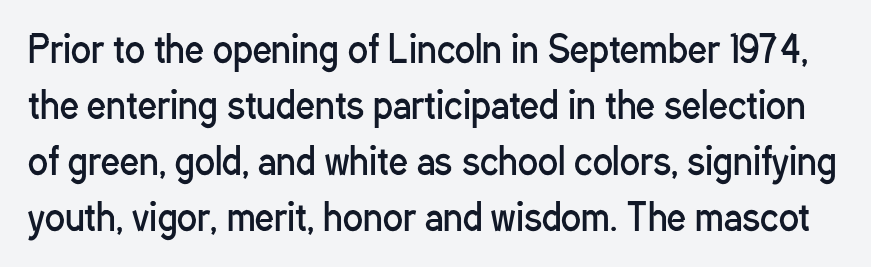
The image shows 37 px regular-weight, condensed sans-serif type, upright; set normal line spacing (1.51x), normal letter spacing, not underlined; low stroke contrast and a medium x-height.
